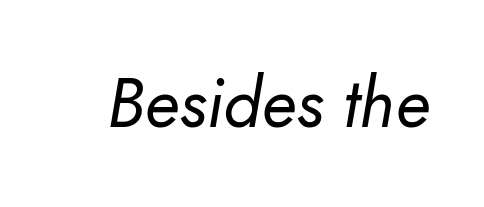
The passage shown is typed in a proportional face where columns would drift. What stands out about the letter spacing? Nothing — it is the standard amount. Observe the lean: these are italic letterforms. Underlining? Definitely not there. Compared with a typical body face, this is equally light or lighter still.
